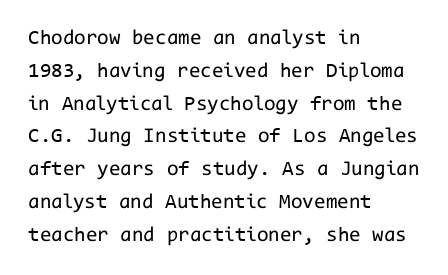
{"italic": "no", "bold": "no", "underline": "no", "align": "left", "line_spacing": "normal", "line_spacing_ratio": 1.56, "letter_spacing": "normal", "letter_spacing_em": 0.0, "glyph_px": 21}
